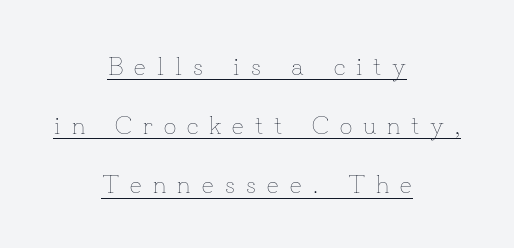
The image shows 25 px text type, upright; set centered, loose line spacing (2.37x), unusually wide letter spacing (+0.44 em), underlined.
